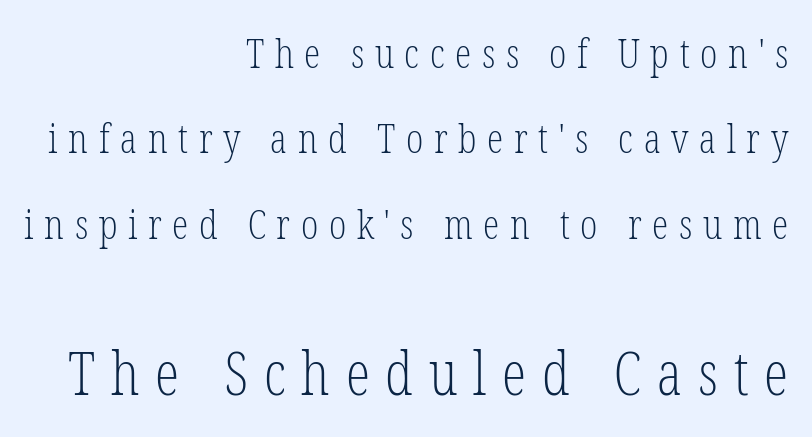
{"serif": "yes", "italic": "no", "bold": "no", "weight": "light", "width": "condensed", "stroke_contrast": "low", "x_height": "medium", "monospaced": "no", "underline": "no", "align": "right", "line_spacing": "loose", "line_spacing_ratio": 2.08, "letter_spacing": "wide", "letter_spacing_em": 0.26, "larger_block": "second", "size_ratio": 1.49, "glyph_px": 61}
